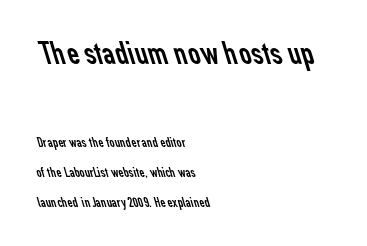
The image shows 34 px regular-weight sans-serif type; set left-aligned, loose line spacing (2.12x), normal letter spacing, not underlined; the first (top) block is 2.43x larger; low stroke contrast and a medium x-height.
